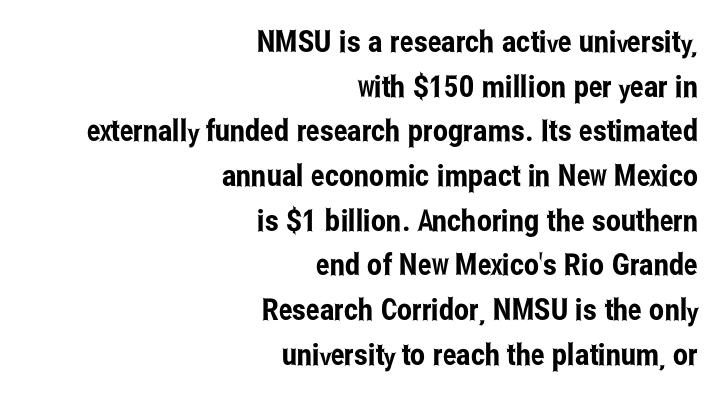
These lines are rendered in a variable-pitch font. Regarding serifs, this sample does without them. Notice how the stems are strictly vertical — no italics here. Just letters on the line, the space beneath them empty. Vertical spacing — default. Glyph-to-glyph distance matches everyday printed text.
